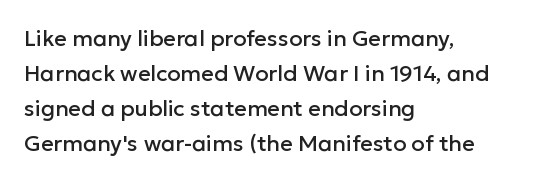
{"italic": "no", "underline": "no", "align": "left", "line_spacing": "normal", "line_spacing_ratio": 1.59, "letter_spacing": "normal", "letter_spacing_em": 0.0, "glyph_px": 22}
